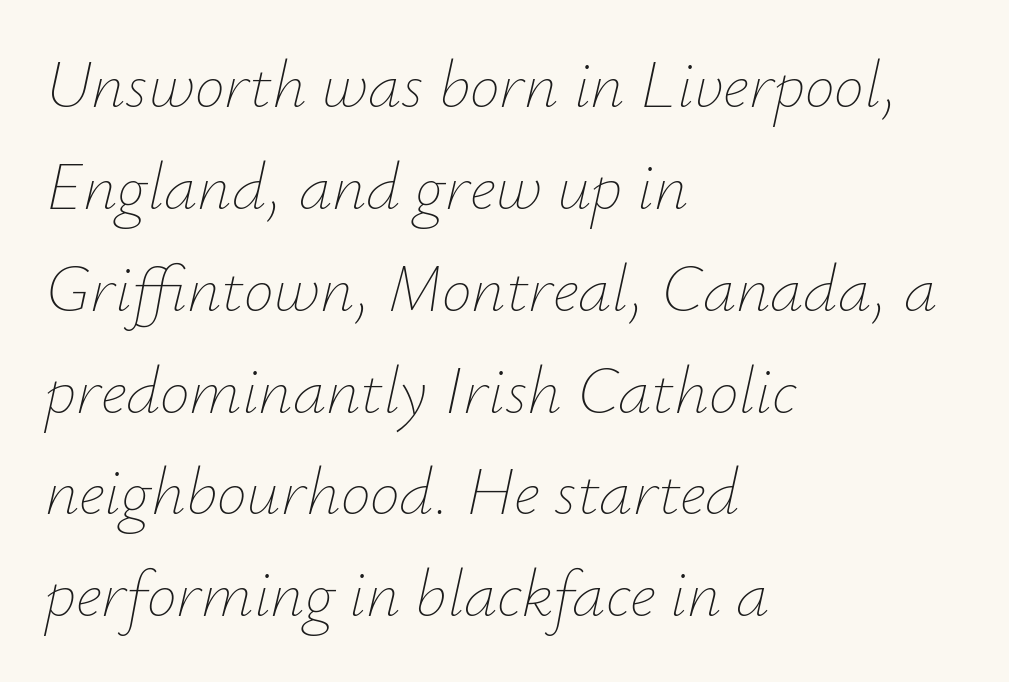
Q: Is the text bold? A: No.
Q: Is the text italic (slanted)? A: Yes, it leans right by about 12 degrees.
Q: Is the text underlined? A: No.
Q: How is the paragraph aligned? A: Left-aligned.
Q: Is the spacing between letters normal or unusually wide? A: Normal.
Q: Is the spacing between lines tight, normal or loose? A: Normal.
Q: Width (condensed, normal, or wide)? A: Normal.
Q: Stroke contrast? A: Low.
Q: x-height? A: Small.
Q: Monospaced? A: No.
